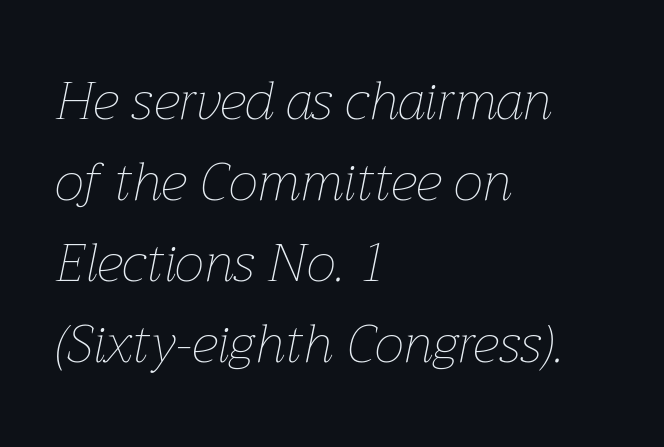
Q: Is the text bold? A: No.
Q: Is the text italic (slanted)? A: Yes, it leans right by about 12 degrees.
Q: Is the text underlined? A: No.
Q: How is the paragraph aligned? A: Left-aligned.
Q: Is the spacing between letters normal or unusually wide? A: Normal.
Q: Is the spacing between lines tight, normal or loose? A: Normal.
Q: Width (condensed, normal, or wide)? A: Normal.
Q: Stroke contrast? A: Low.
Q: x-height? A: Medium.
Q: Monospaced? A: No.
